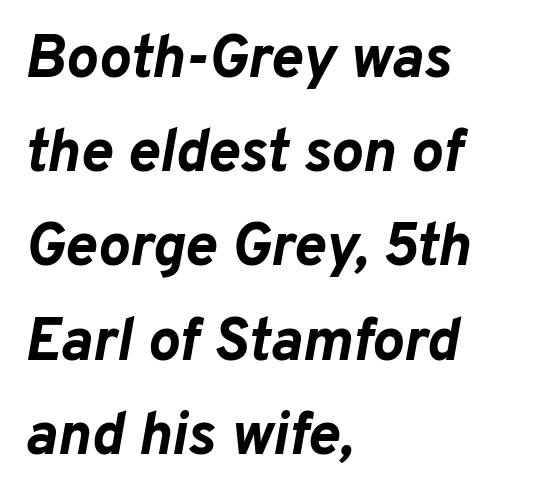
The image shows 60 px bold type, italic (leaning right); set left-aligned, normal line spacing (1.57x), normal letter spacing, not underlined; low stroke contrast and a medium x-height.
